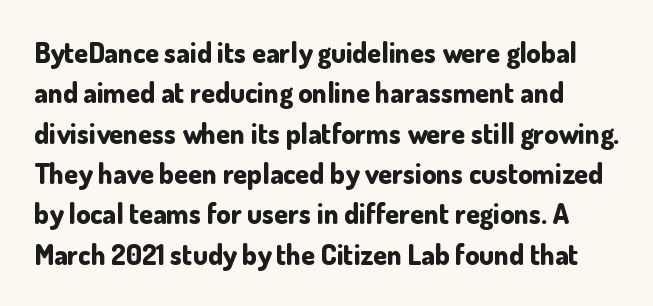
The image shows 28 px bold sans-serif type, upright; set normal line spacing (1.44x), normal letter spacing, not underlined; low stroke contrast and a small x-height.
